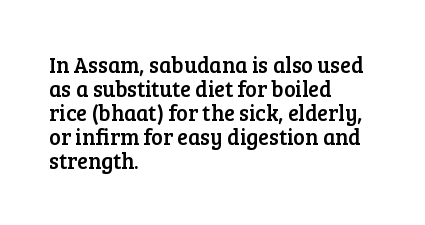
Q: Is the text italic (slanted)? A: No, it is upright.
Q: Is the text underlined? A: No.
Q: How is the paragraph aligned? A: Left-aligned.
Q: Is the spacing between letters normal or unusually wide? A: Normal.
Q: Is the spacing between lines tight, normal or loose? A: Tight.
